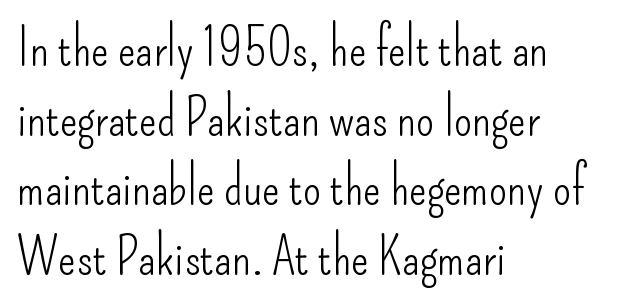
The designer went with a sans here, leaving each stem footless. Upright lettering throughout. The letters advance in unequal steps, a hallmark of proportional type. Think standard paragraph weight, or any step lighter than that. The space directly below the letters is spotless.
